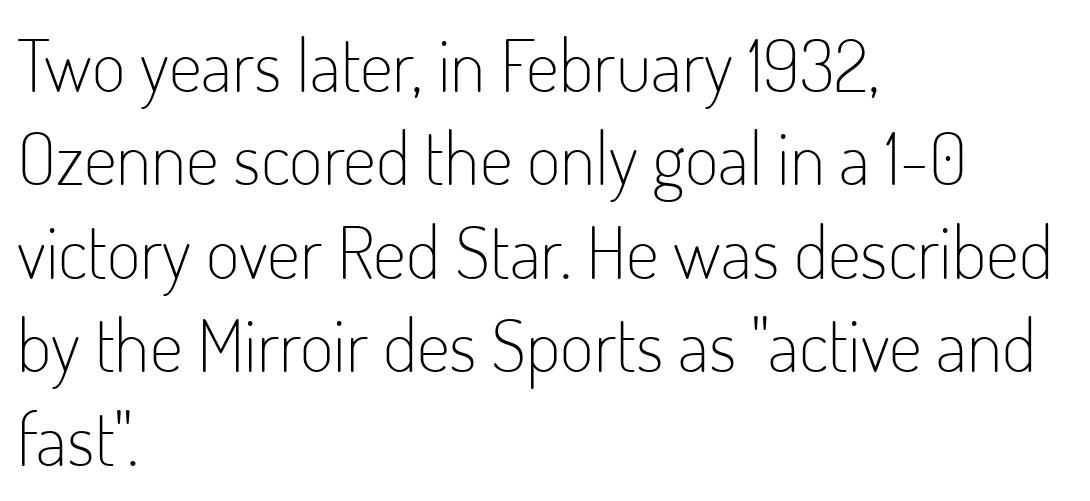
{"serif": "no", "italic": "no", "bold": "no", "weight": "light", "width": "condensed", "stroke_contrast": "low", "x_height": "small", "monospaced": "no", "underline": "no", "align": "left", "line_spacing": "normal", "line_spacing_ratio": 1.28, "letter_spacing": "normal", "letter_spacing_em": 0.0, "glyph_px": 73}
